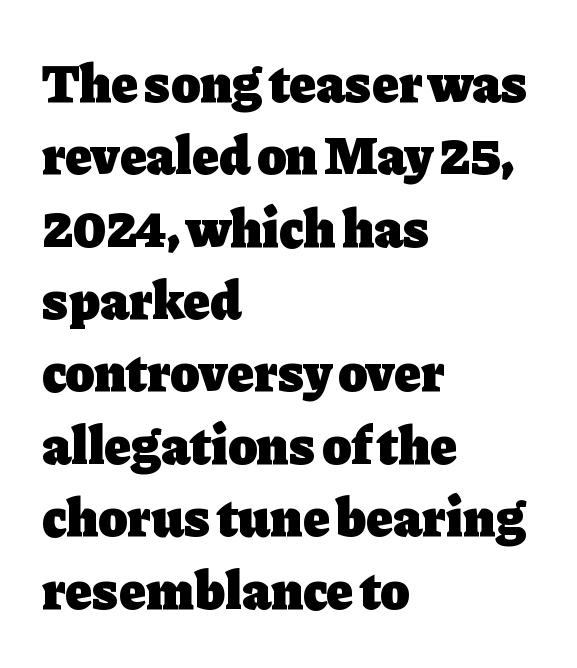
The image shows 54 px heavy serif type, upright; set left-aligned, normal line spacing (1.34x), normal letter spacing, not underlined; low stroke contrast and a medium x-height.
